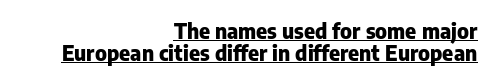
{"italic": "no", "bold": "yes", "underline": "yes", "align": "right", "line_spacing": "tight", "line_spacing_ratio": 1.06, "letter_spacing": "normal", "letter_spacing_em": 0.0, "glyph_px": 21}
